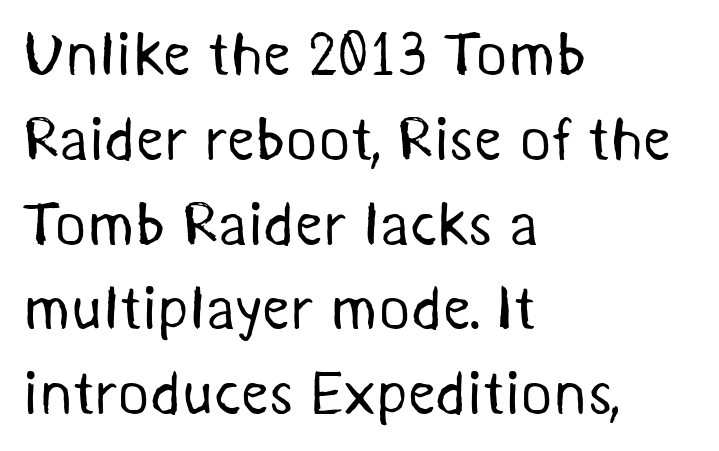
{"serif": "no", "bold": "no", "weight": "regular", "width": "normal", "stroke_contrast": "medium", "x_height": "medium", "monospaced": "no", "underline": "no", "align": "left", "line_spacing": "normal", "line_spacing_ratio": 1.39, "letter_spacing": "normal", "letter_spacing_em": 0.0, "glyph_px": 61}
